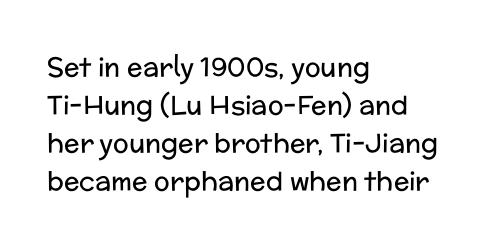
Visually the block forms a straight wall on the left and a jagged coastline on the right. Caption: standard tracking, unaltered. The type sits square on the baseline with zero lean. Weight: not bold — regular or lighter.
